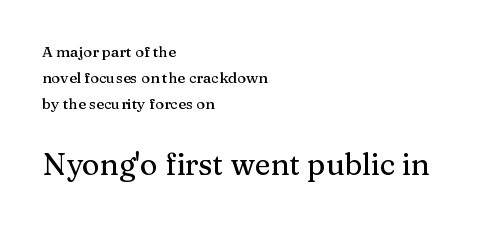
Q: Is the text italic (slanted)? A: No, it is upright.
Q: Is the typeface a serif or a sans-serif typeface? A: Serif.
Q: Is the text underlined? A: No.
Q: How is the paragraph aligned? A: Left-aligned.
Q: Is the spacing between letters normal or unusually wide? A: Normal.
Q: Which block of text is set in a larger size, the first (top) or the second (bottom)? A: The second (bottom) one.
Q: Width (condensed, normal, or wide)? A: Normal.
Q: Stroke contrast? A: Medium.
Q: x-height? A: Medium.
Q: Monospaced? A: No.
